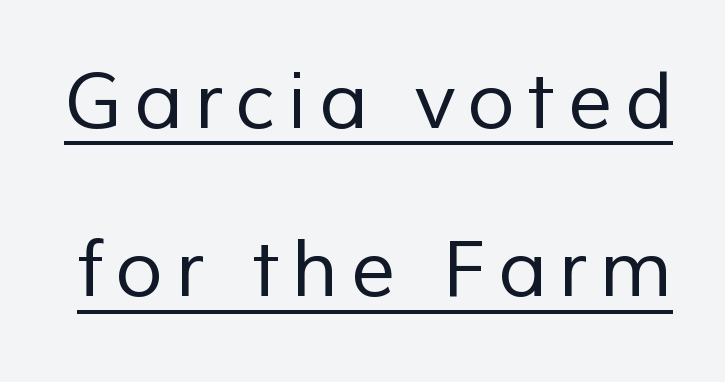
The image shows 78 px regular-weight sans-serif type; set loose line spacing (2.16x), underlined; low stroke contrast and a medium x-height.
